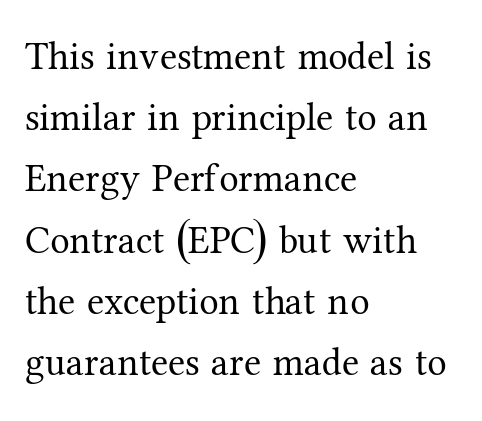
Q: Is the text bold? A: No.
Q: Is the text italic (slanted)? A: No, it is upright.
Q: Is the typeface a serif or a sans-serif typeface? A: Serif.
Q: Is the text underlined? A: No.
Q: How is the paragraph aligned? A: Left-aligned.
Q: Is the spacing between letters normal or unusually wide? A: Normal.
Q: Is the spacing between lines tight, normal or loose? A: Normal.
Q: Width (condensed, normal, or wide)? A: Normal.
Q: Stroke contrast? A: Medium.
Q: x-height? A: Medium.
Q: Monospaced? A: No.
